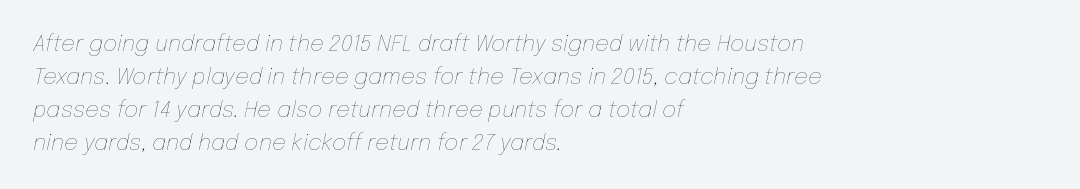
The image shows 22 px text type, italic (leaning right); set left-aligned, normal line spacing (1.5x), normal letter spacing, not underlined.
